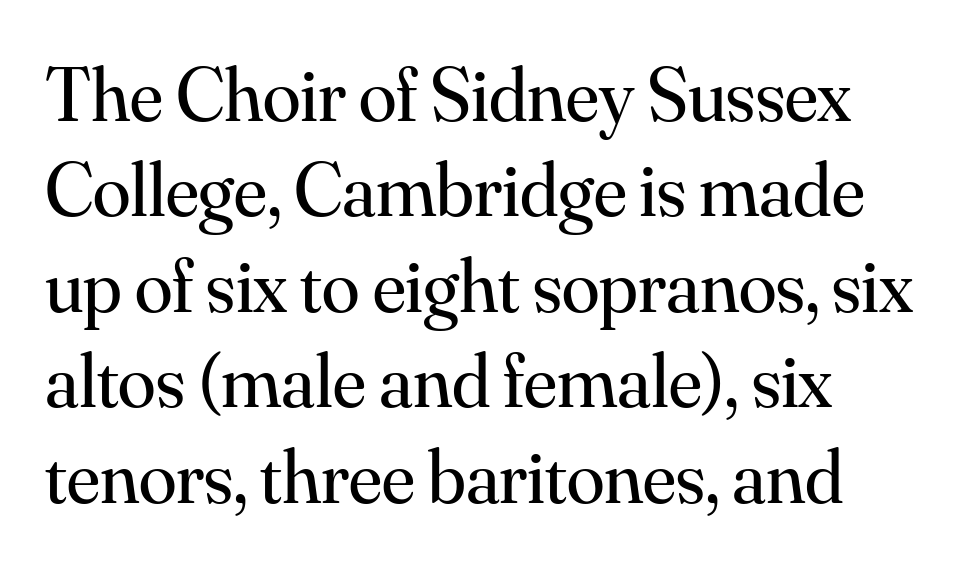
{"serif": "yes", "italic": "no", "bold": "no", "weight": "regular", "width": "normal", "stroke_contrast": "medium", "x_height": "small", "monospaced": "no", "underline": "no", "line_spacing_ratio": 1.24, "letter_spacing": "normal", "letter_spacing_em": 0.0, "glyph_px": 77}
